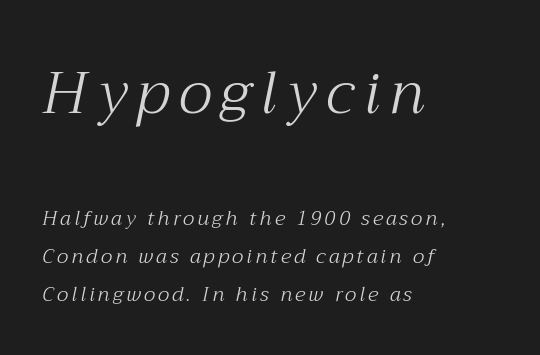
The image shows 59 px light serif type, italic (leaning right); set left-aligned, loose line spacing (1.9x), not underlined; the first (top) block is 2.95x larger; medium stroke contrast and a medium x-height.
